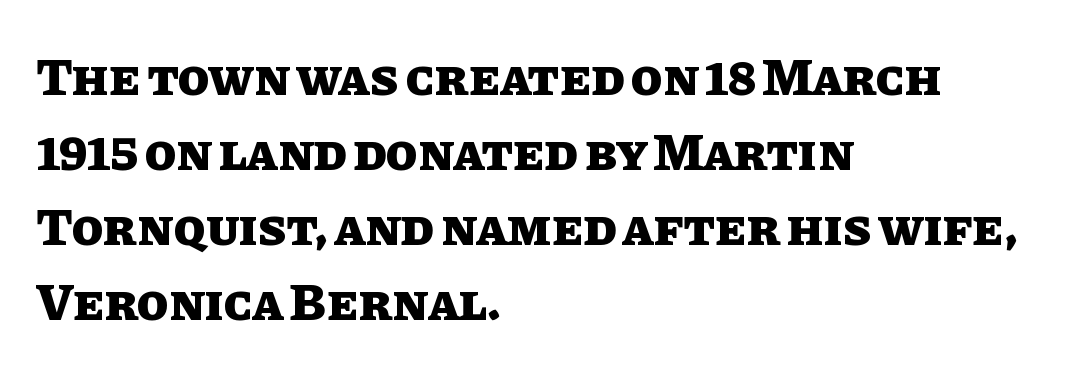
Inter-character spacing is left at the font's built-in metrics. Every row of glyphs begins at an identical x-position on the left. The glyphs are unaccompanied by any horizontal stroke below them. Note the varied advance widths — an 'i' is clearly narrower than an 'm'. Regarding leading, the lines here are spaced in the standard way. Typesetter's note: full bold, strokes at maximum text heaviness.
